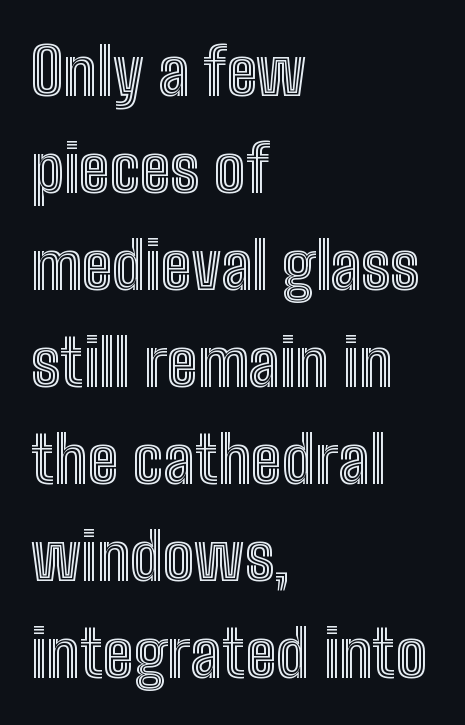
The image shows 66 px condensed type, upright; set left-aligned, normal line spacing (1.47x), normal letter spacing, not underlined; a medium x-height.
